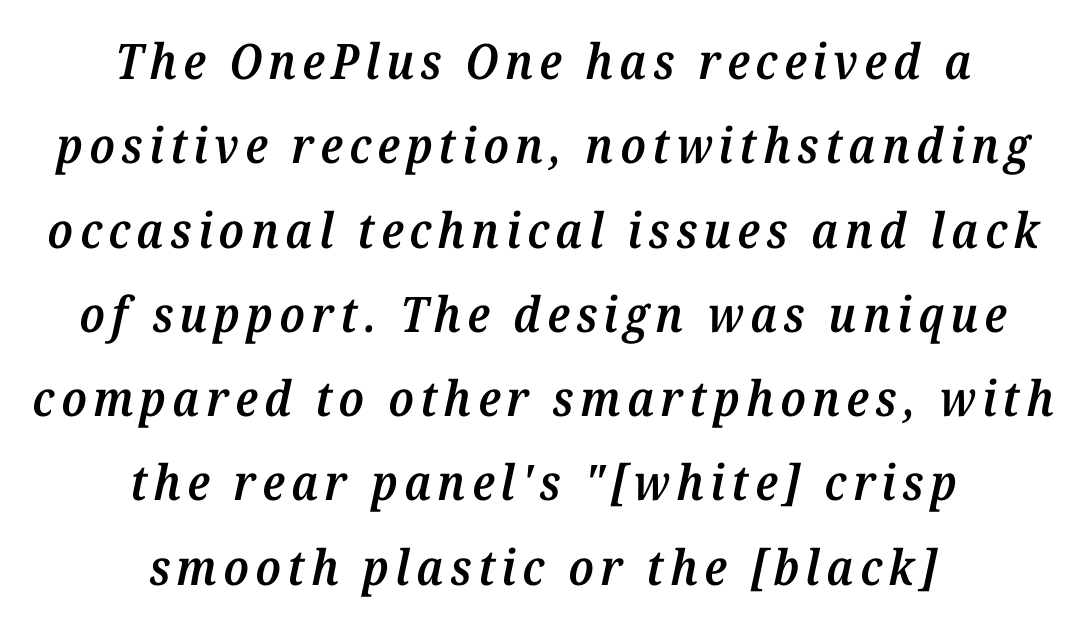
{"serif": "yes", "italic": "yes", "lean": "right", "slant_degrees": 12, "bold": "semi", "weight": "semibold", "width": "normal", "stroke_contrast": "medium", "x_height": "medium", "monospaced": "no", "underline": "no", "align": "center", "line_spacing_ratio": 1.72, "glyph_px": 49}
